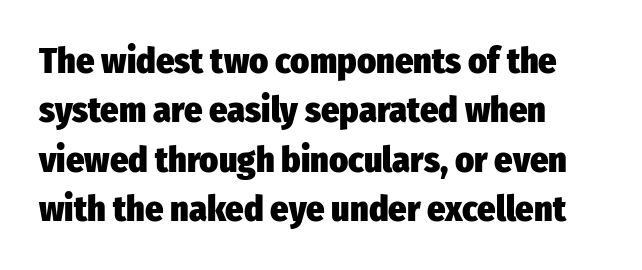
{"serif": "no", "italic": "no", "bold": "yes", "weight": "heavy", "width": "condensed", "stroke_contrast": "low", "x_height": "medium", "monospaced": "no", "underline": "no", "align": "left", "line_spacing": "normal", "line_spacing_ratio": 1.37, "letter_spacing": "normal", "letter_spacing_em": 0.0, "glyph_px": 36}
